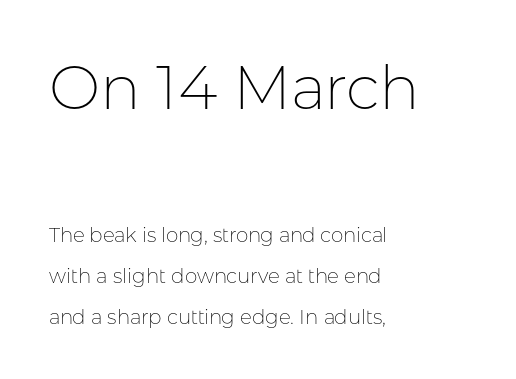
The image shows 61 px thin sans-serif type, upright; set left-aligned, loose line spacing (2.04x), normal letter spacing, not underlined; the first (top) block is 3.05x larger; low stroke contrast and a medium x-height.
